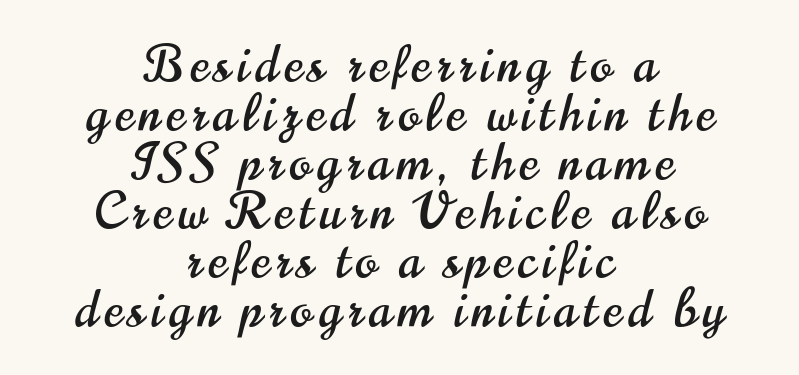
{"serif": "no", "width": "condensed", "stroke_contrast": "high", "x_height": "small", "monospaced": "no", "underline": "no", "align": "center", "line_spacing": "tight", "line_spacing_ratio": 0.98, "glyph_px": 50}
